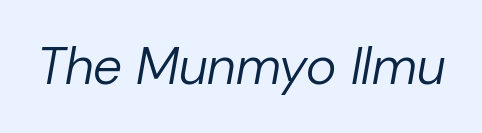
Q: Is the text bold? A: No.
Q: Is the text italic (slanted)? A: Yes, it leans right by about 10 degrees.
Q: Is the text underlined? A: No.
Q: Is the spacing between letters normal or unusually wide? A: Normal.
Q: Width (condensed, normal, or wide)? A: Normal.
Q: Stroke contrast? A: Low.
Q: x-height? A: Medium.
Q: Monospaced? A: No.
